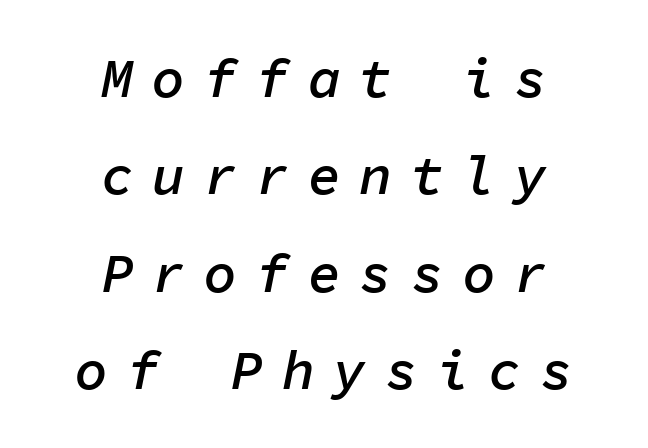
Look at the stroke-to-counter ratio: somewhat heavy, a semibold. Short note: letters widely spaced. Is this a fixed-width face? Yes — each glyph sits in an identical cell. Notice how the stems are inclined rather than vertical — that's the hallmark of italics. Notice how the passage keeps no hard edge, just a central spine.
